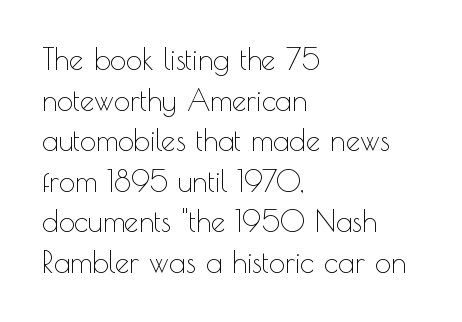
{"serif": "no", "italic": "no", "bold": "no", "weight": "thin", "width": "normal", "x_height": "small", "monospaced": "no", "underline": "no", "align": "left", "line_spacing": "normal", "line_spacing_ratio": 1.4, "letter_spacing": "normal", "letter_spacing_em": 0.0, "glyph_px": 29}
